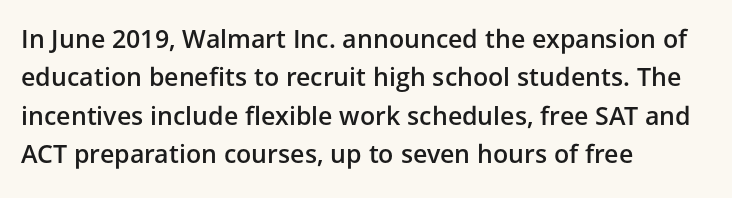
Has an underline been added? It has not. A typesetter would mark this as roman, not italic. The passage shown has conventional tracking throughout. The rows are spaced the way most documents space them. Each line starts at the same left margin while the right side varies. The font is running at a semibold setting, under full bold.
